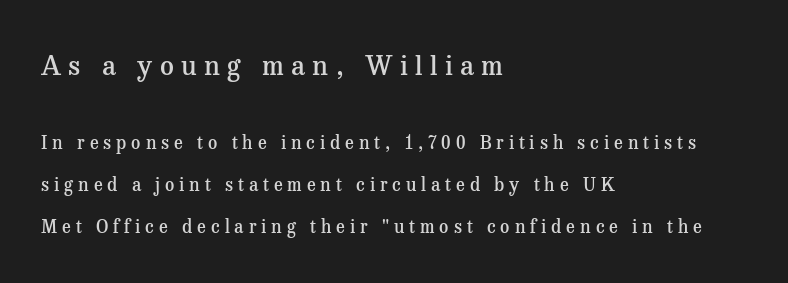
The image shows 27 px text type, upright; set left-aligned, loose line spacing (2.34x), unusually wide letter spacing (+0.27 em), not underlined; the first (top) block is 1.5x larger.
